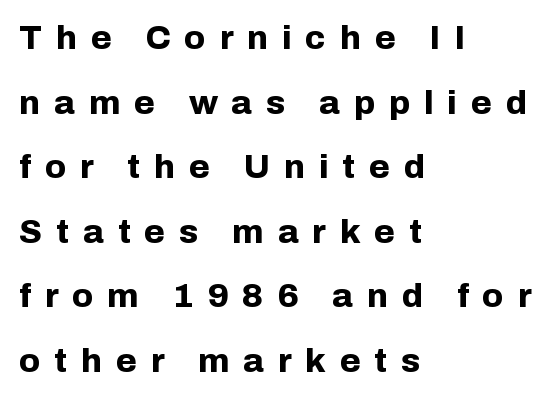
{"serif": "no", "italic": "no", "bold": "yes", "weight": "bold", "width": "normal", "stroke_contrast": "low", "x_height": "medium", "monospaced": "no", "underline": "no", "align": "left", "line_spacing": "loose", "line_spacing_ratio": 1.9, "letter_spacing": "wide", "letter_spacing_em": 0.4, "glyph_px": 34}
